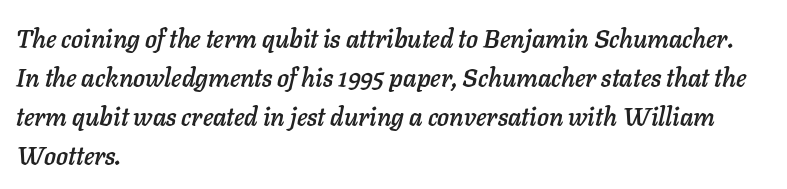
{"italic": "yes", "lean": "right", "slant_degrees": 11, "underline": "no", "align": "left", "line_spacing": "normal", "line_spacing_ratio": 1.56, "letter_spacing": "normal", "letter_spacing_em": 0.0, "glyph_px": 25}
